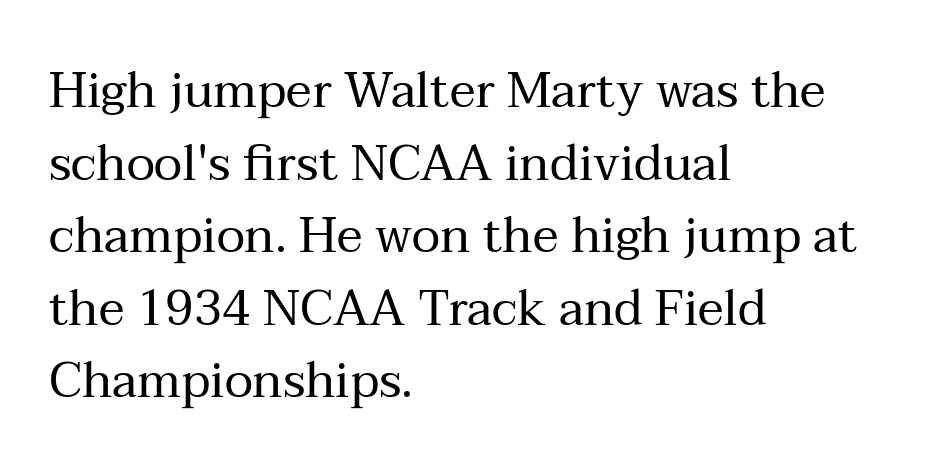
The image shows 49 px regular-weight serif type, upright; set left-aligned, normal line spacing (1.48x), normal letter spacing, not underlined; medium stroke contrast and a medium x-height.
